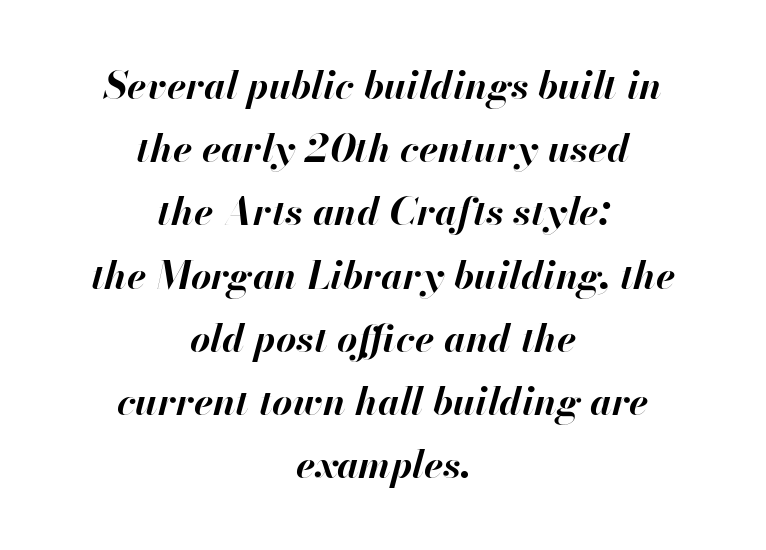
Q: Is the text bold? A: Yes.
Q: Is the text italic (slanted)? A: Yes, it leans right by about 13 degrees.
Q: Is the text underlined? A: No.
Q: How is the paragraph aligned? A: Centered.
Q: Is the spacing between letters normal or unusually wide? A: Normal.
Q: Is the spacing between lines tight, normal or loose? A: Normal.
Q: Width (condensed, normal, or wide)? A: Normal.
Q: Stroke contrast? A: High.
Q: x-height? A: Small.
Q: Monospaced? A: No.
